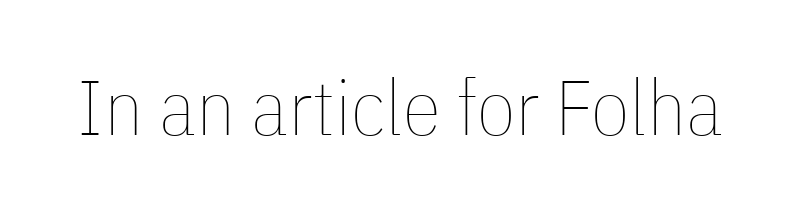
The image shows 78 px thin, condensed type, upright; set normal letter spacing, not underlined; low stroke contrast and a medium x-height.
